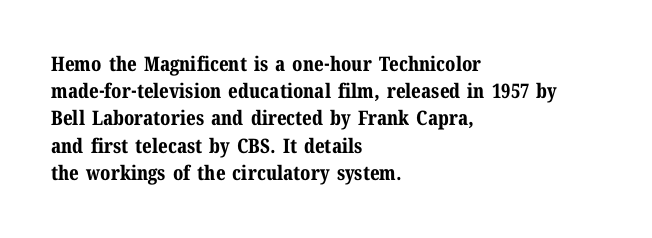
Vertical strokes here are truly vertical. Line spacing here is normal. The rendering anchors every line to the left-hand side. Short note: letters normally spaced. Has an underline been added? It has not. The sample has been set heavy, in full bold.
